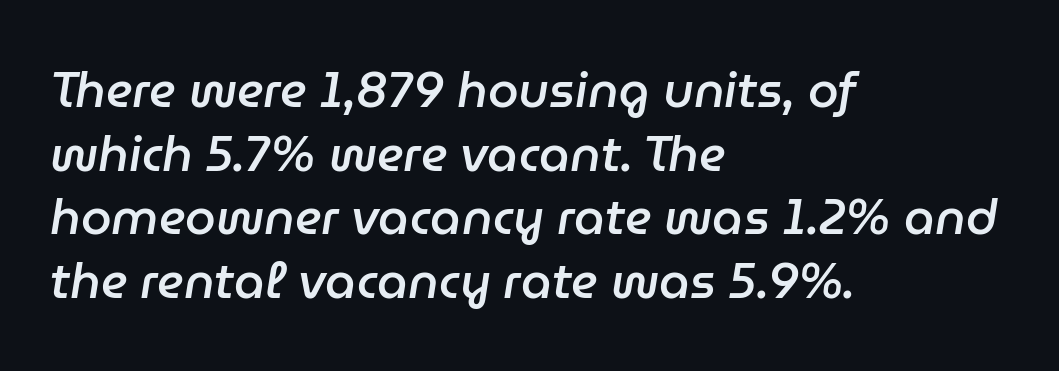
Do the characters align in a grid? No, the font is proportional. This sample uses an oblique cut, with every glyph tilted off the vertical. Caption: standard tracking, unaltered. Where is the straight margin? On the left. Compared with typical paragraphs, the rows here are spaced about the same.
